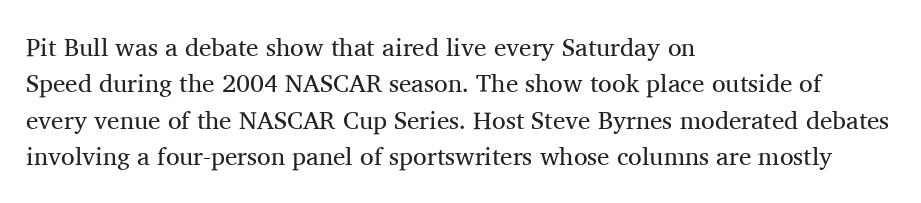
Q: Is the text bold? A: No.
Q: Is the text italic (slanted)? A: No, it is upright.
Q: Is the text underlined? A: No.
Q: How is the paragraph aligned? A: Left-aligned.
Q: Is the spacing between letters normal or unusually wide? A: Normal.
Q: Is the spacing between lines tight, normal or loose? A: Normal.
